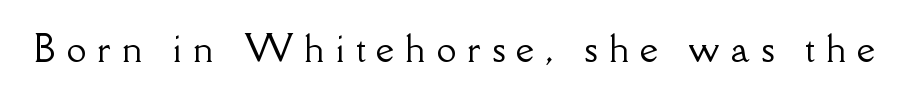
The image shows 35 px serif type, upright; set unusually wide letter spacing (+0.32 em), not underlined; low stroke contrast and a small x-height.
